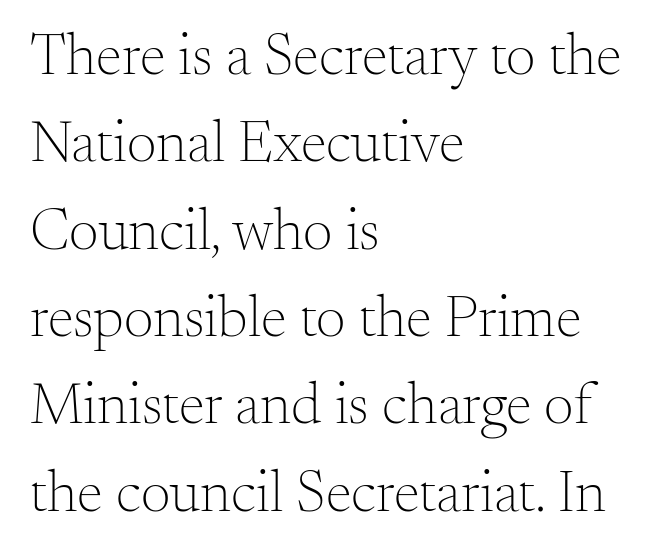
{"serif": "yes", "italic": "no", "bold": "no", "weight": "light", "width": "normal", "stroke_contrast": "medium", "x_height": "small", "monospaced": "no", "underline": "no", "align": "left", "line_spacing": "normal", "line_spacing_ratio": 1.48, "letter_spacing": "normal", "letter_spacing_em": 0.0, "glyph_px": 59}
